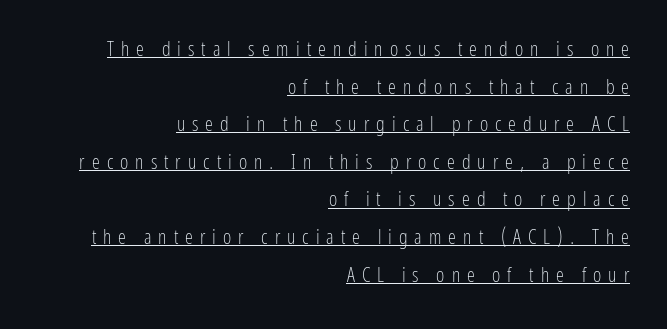
{"italic": "no", "bold": "no", "underline": "yes", "align": "right", "line_spacing_ratio": 1.88, "letter_spacing": "wide", "letter_spacing_em": 0.35, "glyph_px": 20}
